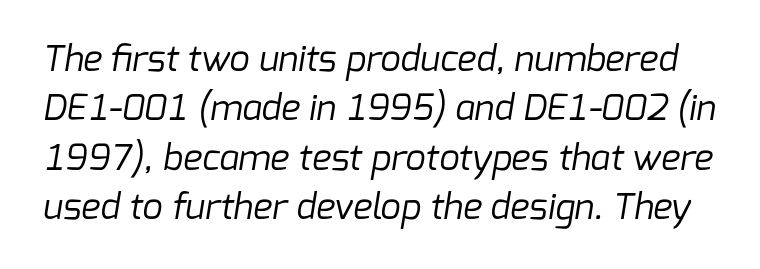
This is not heavy type; no bold has been used. Varying glyph widths throughout — classic text-font behaviour. This block has exactly the height ordinary leading produces. This sample uses a sans-serif face. The string is rendered with underlining switched off.
